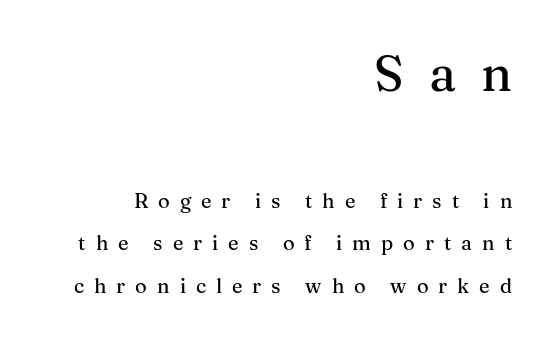
The image shows 50 px serif type, upright; set right-aligned, loose line spacing (2.12x), unusually wide letter spacing (+0.5 em), not underlined; the first (top) block is 2.5x larger; medium stroke contrast and a medium x-height.
